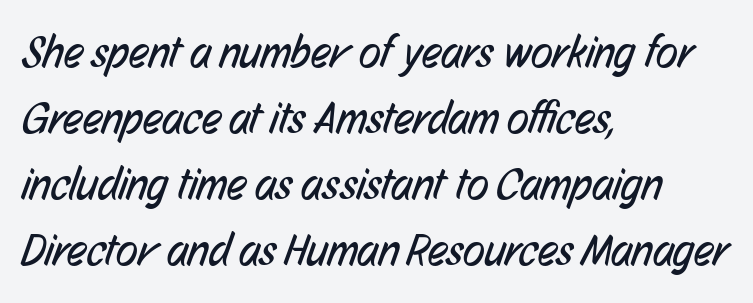
Q: Is the text bold? A: No.
Q: Is the typeface a serif or a sans-serif typeface? A: Sans-serif.
Q: Is the text underlined? A: No.
Q: How is the paragraph aligned? A: Left-aligned.
Q: Is the spacing between letters normal or unusually wide? A: Normal.
Q: Is the spacing between lines tight, normal or loose? A: Normal.
Q: Width (condensed, normal, or wide)? A: Condensed.
Q: Stroke contrast? A: Low.
Q: x-height? A: Medium.
Q: Monospaced? A: No.
